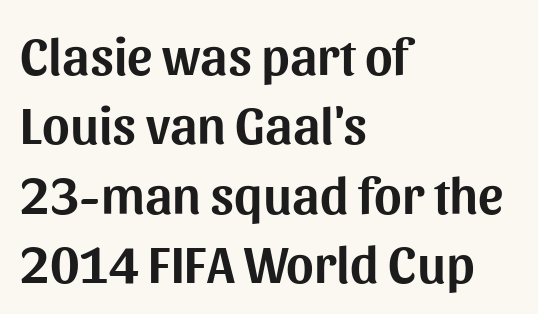
The image shows 53 px sans-serif type, upright; set left-aligned, normal line spacing (1.31x), normal letter spacing, not underlined; medium stroke contrast and a medium x-height.
